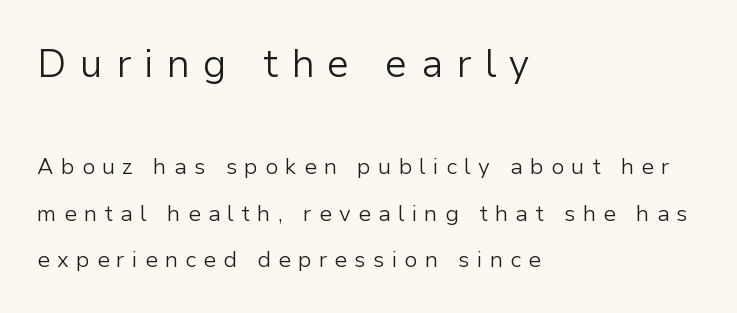
The image shows 39 px light sans-serif type, upright; set left-aligned, loose line spacing (2.12x), unusually wide letter spacing (+0.33 em), not underlined; the first (top) block is 1.77x larger; low stroke contrast and a medium x-height.
